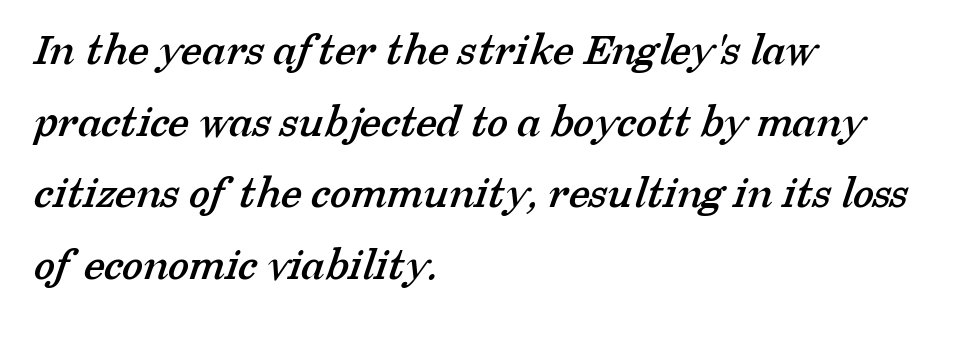
The line-height multiplier appears to be the usual default. This rendering features lettering with no underline. Font category for this specimen: serif. A classic flush-left, rag-right setting is used for this passage.
